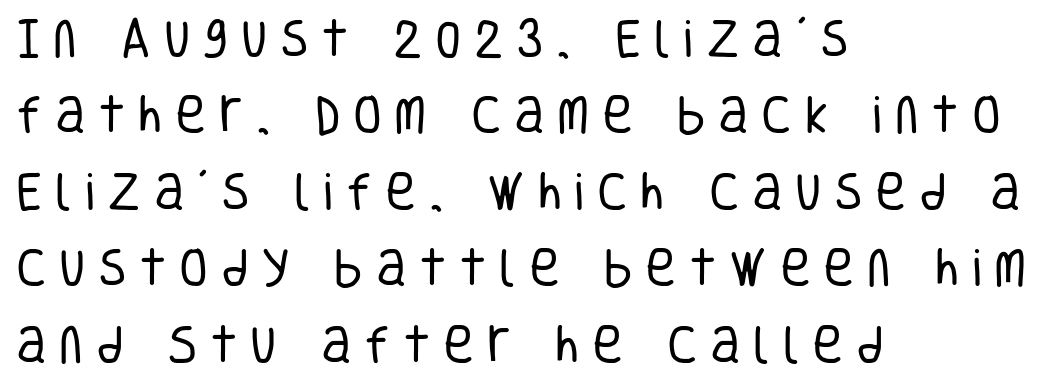
These lines were composed using upright roman letters. Weight: regular or lighter. Check the space under the baseline: it is left empty. This sample uses expanded letter spacing, leaving extra air between glyphs.
